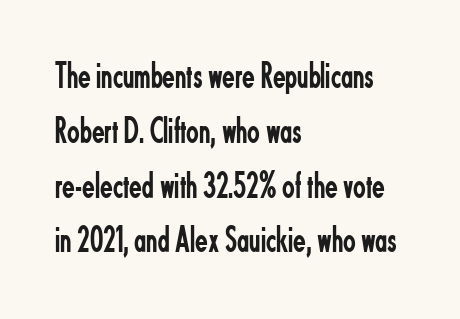
Q: Is the text bold? A: No.
Q: Is the text italic (slanted)? A: No, it is upright.
Q: Is the typeface a serif or a sans-serif typeface? A: Sans-serif.
Q: Is the text underlined? A: No.
Q: How is the paragraph aligned? A: Left-aligned.
Q: Is the spacing between letters normal or unusually wide? A: Normal.
Q: Is the spacing between lines tight, normal or loose? A: Normal.
Q: Width (condensed, normal, or wide)? A: Condensed.
Q: Stroke contrast? A: Low.
Q: x-height? A: Small.
Q: Monospaced? A: No.
